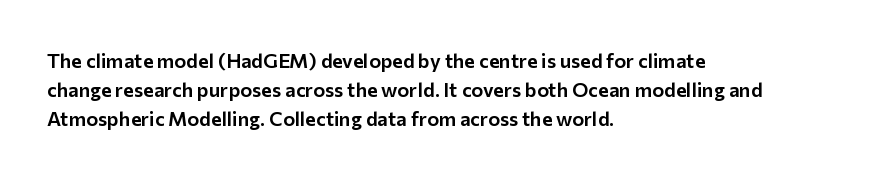
The image shows 20 px text type, upright; set left-aligned, normal line spacing (1.45x), normal letter spacing, not underlined.
